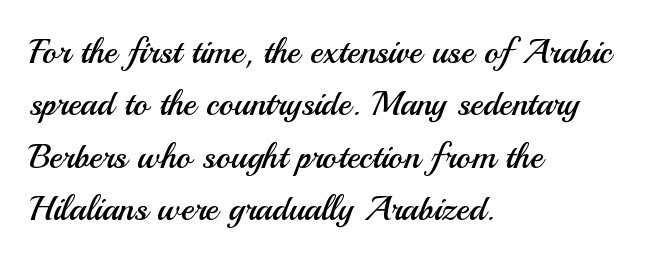
{"serif": "no", "bold": "no", "weight": "regular", "width": "normal", "stroke_contrast": "medium", "x_height": "small", "monospaced": "no", "underline": "no", "align": "left", "line_spacing": "normal", "line_spacing_ratio": 1.5, "letter_spacing": "normal", "letter_spacing_em": 0.0, "glyph_px": 35}
